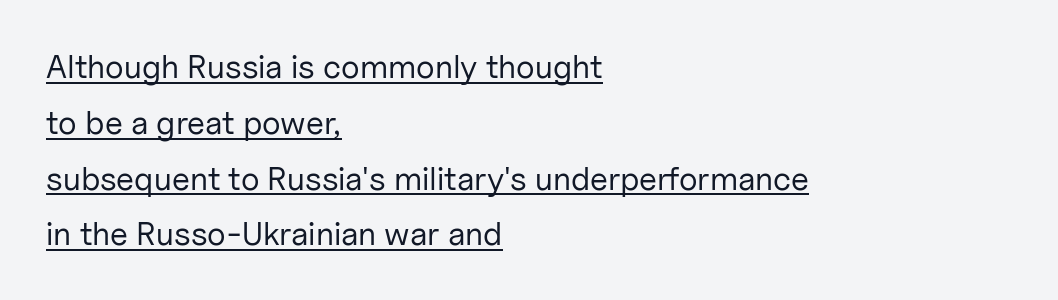
{"serif": "no", "italic": "no", "bold": "no", "weight": "regular", "width": "normal", "stroke_contrast": "low", "x_height": "medium", "monospaced": "no", "underline": "yes", "align": "left", "line_spacing": "normal", "line_spacing_ratio": 1.69, "letter_spacing": "normal", "letter_spacing_em": 0.0, "glyph_px": 33}
